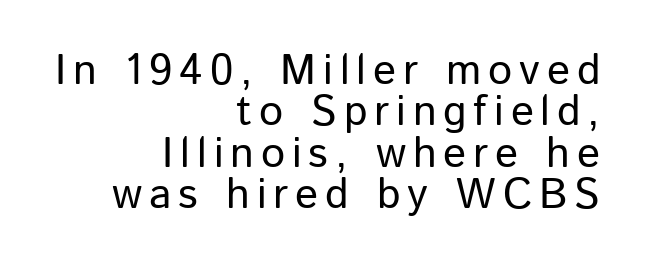
Q: Is the text italic (slanted)? A: No, it is upright.
Q: Is the typeface a serif or a sans-serif typeface? A: Sans-serif.
Q: Is the text underlined? A: No.
Q: How is the paragraph aligned? A: Right-aligned.
Q: Is the spacing between lines tight, normal or loose? A: Tight.
Q: Width (condensed, normal, or wide)? A: Normal.
Q: Stroke contrast? A: Low.
Q: x-height? A: Medium.
Q: Monospaced? A: No.
